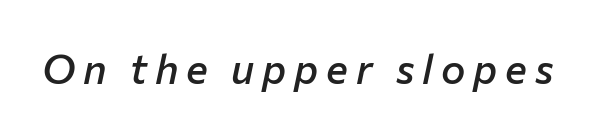
Q: Is the text bold? A: Semi-bold.
Q: Is the text italic (slanted)? A: Yes, it leans right by about 12 degrees.
Q: Is the text underlined? A: No.
Q: Width (condensed, normal, or wide)? A: Normal.
Q: Stroke contrast? A: Low.
Q: x-height? A: Medium.
Q: Monospaced? A: No.
